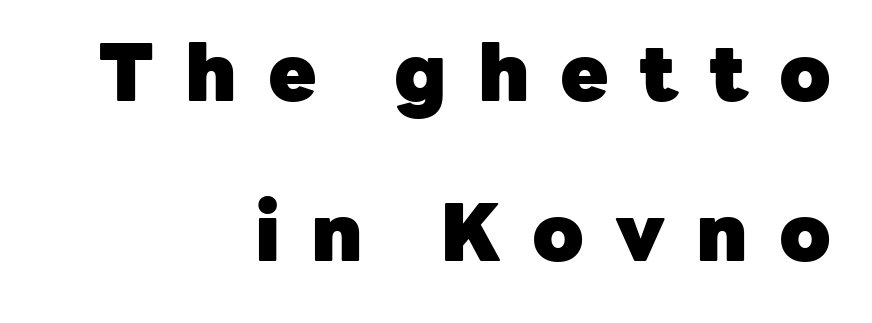
The image shows 79 px heavy sans-serif type, upright; set right-aligned, loose line spacing (2.03x), unusually wide letter spacing (+0.39 em), not underlined; low stroke contrast and a medium x-height.
